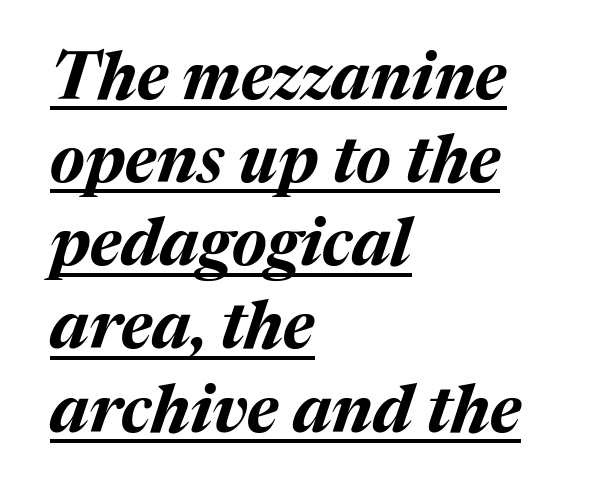
The image shows 66 px bold type, italic (leaning right); set left-aligned, normal line spacing (1.26x), normal letter spacing, underlined; medium stroke contrast and a medium x-height.
